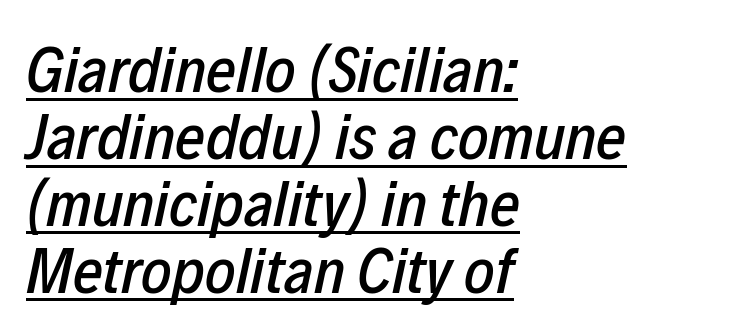
The image shows 65 px condensed type, italic (leaning right); set left-aligned, tight line spacing (1.03x), normal letter spacing, underlined; low stroke contrast and a medium x-height.
